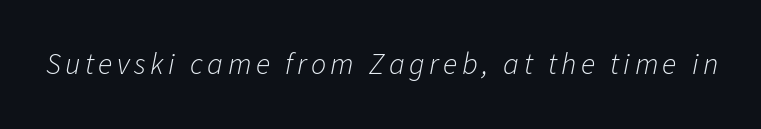
Q: Is the text bold? A: No.
Q: Is the text italic (slanted)? A: Yes, it leans right by about 11 degrees.
Q: Is the text underlined? A: No.
Q: Width (condensed, normal, or wide)? A: Normal.
Q: Stroke contrast? A: Low.
Q: x-height? A: Medium.
Q: Monospaced? A: No.
